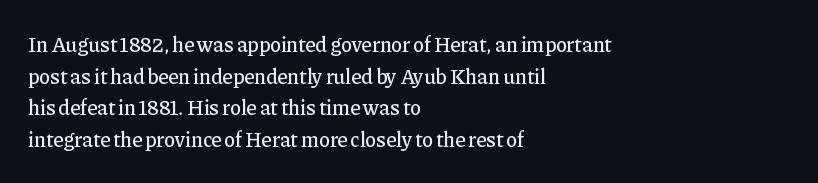
Q: Is the text italic (slanted)? A: No, it is upright.
Q: Is the text underlined? A: No.
Q: How is the paragraph aligned? A: Left-aligned.
Q: Is the spacing between letters normal or unusually wide? A: Normal.
Q: Is the spacing between lines tight, normal or loose? A: Normal.
